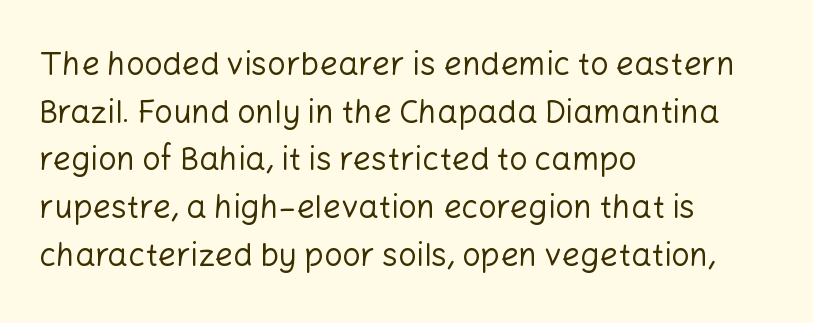
Q: Is the text bold? A: No.
Q: Is the text italic (slanted)? A: No, it is upright.
Q: Is the typeface a serif or a sans-serif typeface? A: Sans-serif.
Q: Is the text underlined? A: No.
Q: How is the paragraph aligned? A: Left-aligned.
Q: Is the spacing between letters normal or unusually wide? A: Normal.
Q: Is the spacing between lines tight, normal or loose? A: Normal.
Q: Width (condensed, normal, or wide)? A: Normal.
Q: Stroke contrast? A: Low.
Q: x-height? A: Medium.
Q: Monospaced? A: No.
